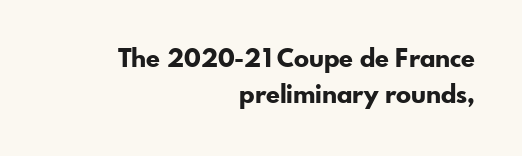
The lettering holds an erect, upright posture throughout. Glance below the letters and you will spot only blank space. Compared with typical body copy, the letter spacing here is the same. Pretty heavy lettering here — definitely bold. The setting favours the right margin, as signatures and pull-quotes sometimes do.
